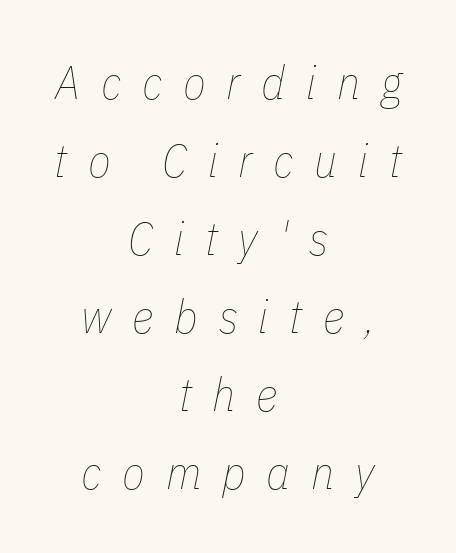
{"italic": "yes", "lean": "right", "slant_degrees": 11, "bold": "no", "weight": "thin", "width": "condensed", "stroke_contrast": "low", "x_height": "medium", "monospaced": "no", "underline": "no", "align": "center", "line_spacing": "normal", "line_spacing_ratio": 1.66, "letter_spacing": "wide", "letter_spacing_em": 0.44, "glyph_px": 47}
